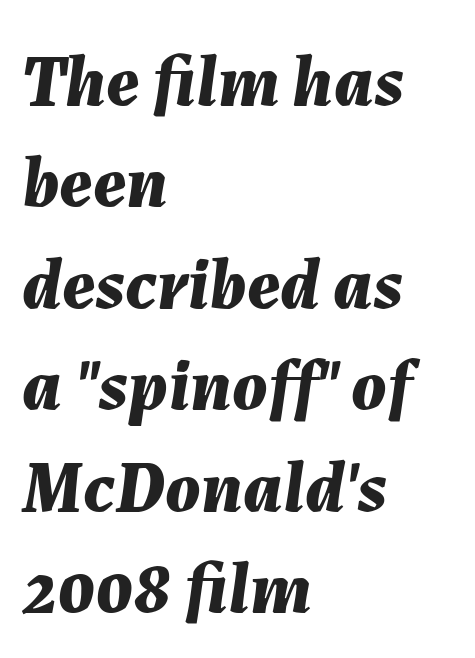
{"italic": "yes", "lean": "right", "slant_degrees": 7, "bold": "yes", "weight": "bold", "width": "normal", "stroke_contrast": "medium", "x_height": "medium", "monospaced": "no", "underline": "no", "align": "left", "line_spacing": "normal", "line_spacing_ratio": 1.39, "letter_spacing": "normal", "letter_spacing_em": 0.0, "glyph_px": 73}
